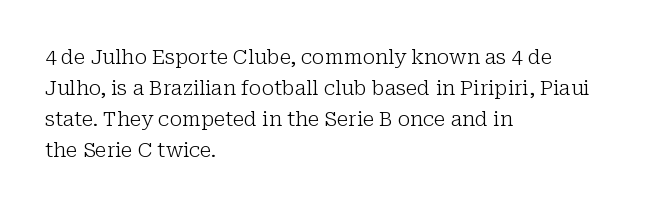
{"italic": "no", "bold": "no", "underline": "no", "align": "left", "line_spacing": "normal", "line_spacing_ratio": 1.55, "letter_spacing": "normal", "letter_spacing_em": 0.0, "glyph_px": 20}
